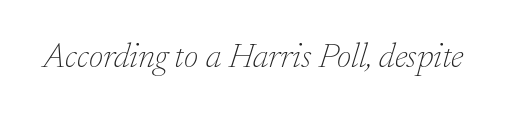
The image shows 35 px thin serif type, italic (leaning right); set normal letter spacing, not underlined; low stroke contrast and a small x-height.
